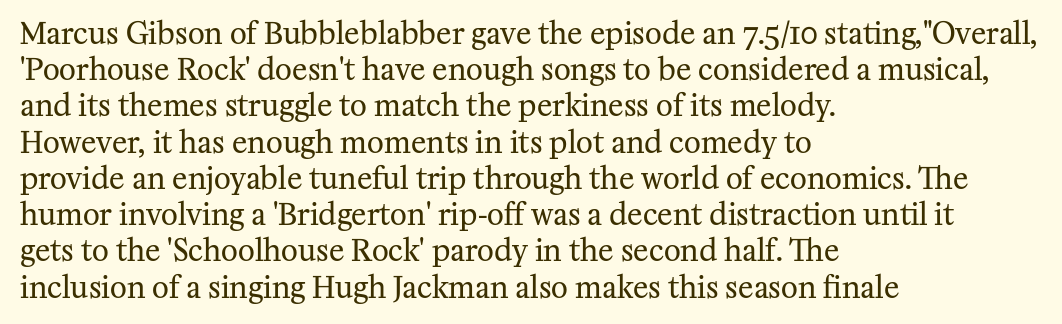
Q: Is the text bold? A: No.
Q: Is the text italic (slanted)? A: No, it is upright.
Q: Is the typeface a serif or a sans-serif typeface? A: Serif.
Q: Is the text underlined? A: No.
Q: How is the paragraph aligned? A: Left-aligned.
Q: Is the spacing between letters normal or unusually wide? A: Normal.
Q: Is the spacing between lines tight, normal or loose? A: Normal.
Q: Width (condensed, normal, or wide)? A: Normal.
Q: Stroke contrast? A: Medium.
Q: x-height? A: Medium.
Q: Monospaced? A: No.
